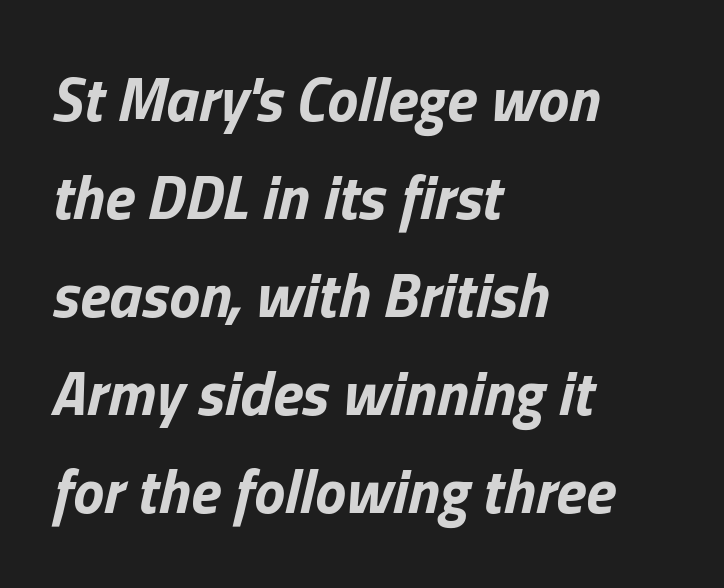
{"italic": "yes", "lean": "right", "slant_degrees": 13, "bold": "yes", "weight": "bold", "width": "normal", "stroke_contrast": "low", "x_height": "medium", "monospaced": "no", "underline": "no", "align": "left", "line_spacing": "normal", "line_spacing_ratio": 1.58, "letter_spacing": "normal", "letter_spacing_em": 0.0, "glyph_px": 62}
